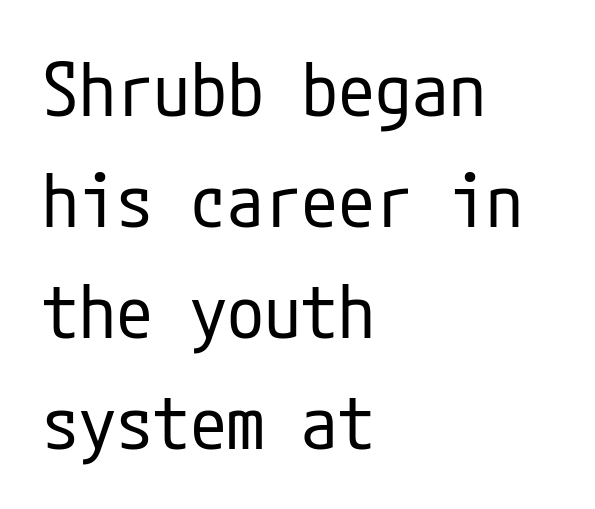
The image shows 74 px regular-weight, condensed sans-serif type, upright; set left-aligned, normal line spacing (1.5x), normal letter spacing, not underlined; low stroke contrast and a medium x-height.
